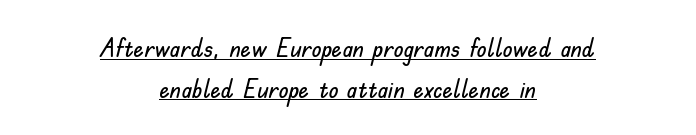
{"underline": "yes", "align": "center", "line_spacing": "normal", "line_spacing_ratio": 1.56, "letter_spacing": "normal", "letter_spacing_em": 0.0, "glyph_px": 26}
